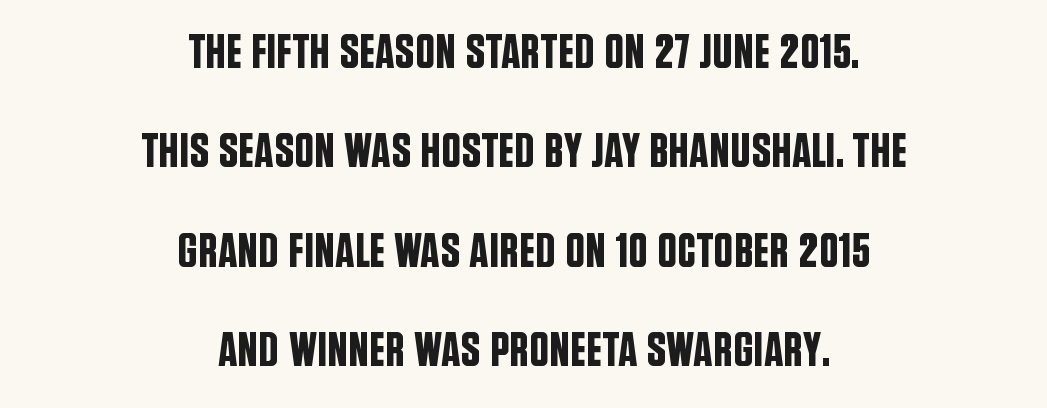
{"serif": "no", "italic": "no", "width": "condensed", "stroke_contrast": "low", "x_height": "large", "monospaced": "no", "underline": "no", "align": "center", "line_spacing": "loose", "line_spacing_ratio": 2.03, "letter_spacing": "normal", "letter_spacing_em": 0.0, "glyph_px": 49}
